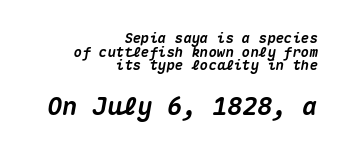
The image shows 25 px bold type, italic (leaning right); set right-aligned, tight line spacing (0.97x), normal letter spacing, not underlined; the second (bottom) block is 1.79x larger.
